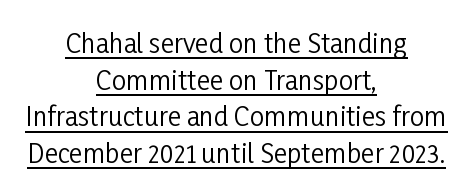
The image shows 26 px text type, upright; set centered, normal line spacing (1.41x), normal letter spacing, underlined.
